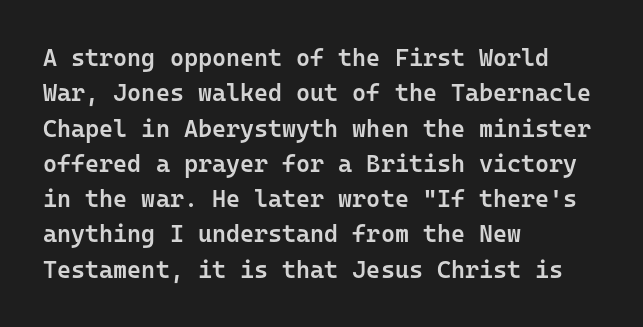
A fair bit of extra ink — the face is semibold, not bold. A roman cut, with each character standing at attention. The ragged edge is on the right, which tells us the setting is flush left. Leading: standard. The area under the type is left untouched.
